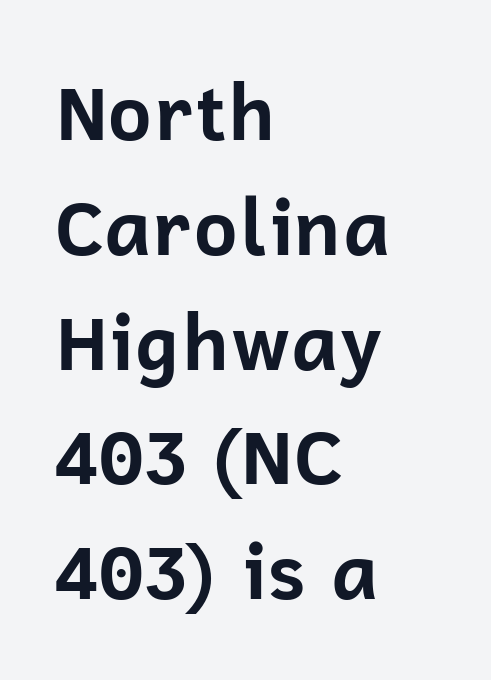
{"serif": "no", "italic": "no", "bold": "yes", "weight": "bold", "width": "normal", "stroke_contrast": "low", "x_height": "medium", "monospaced": "no", "underline": "no", "align": "left", "line_spacing": "normal", "line_spacing_ratio": 1.51, "letter_spacing": "normal", "letter_spacing_em": 0.0, "glyph_px": 76}
